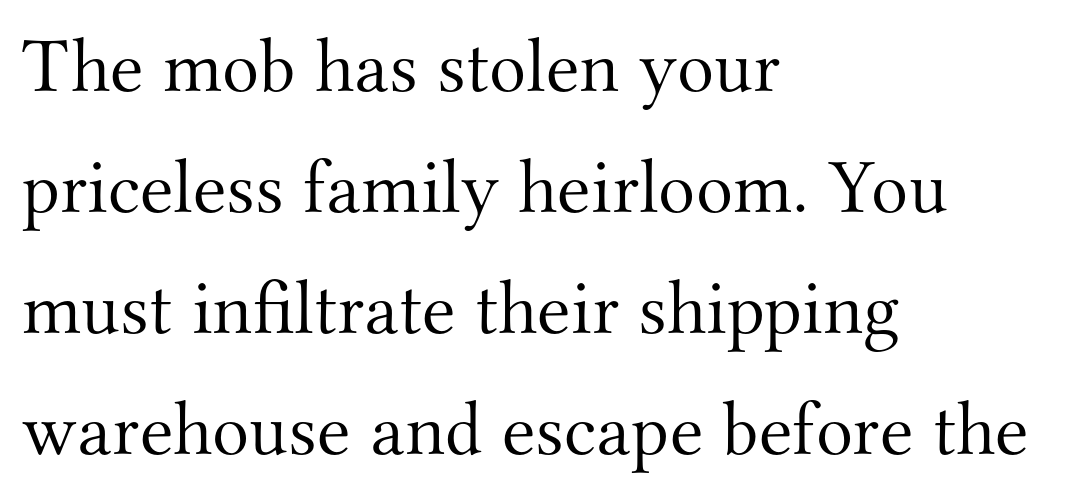
{"serif": "yes", "italic": "no", "bold": "no", "weight": "light", "width": "normal", "stroke_contrast": "medium", "x_height": "small", "monospaced": "no", "underline": "no", "align": "left", "line_spacing": "normal", "line_spacing_ratio": 1.57, "letter_spacing": "normal", "letter_spacing_em": 0.0, "glyph_px": 77}
